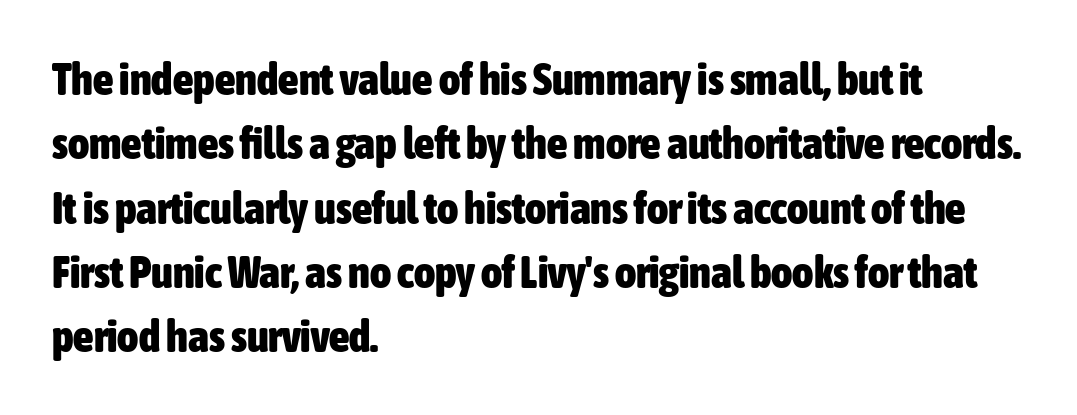
Horizontally, the lines are justified to the leading edge only. Default kerning and tracking; the words read as compact shapes. A typesetter would call this leading conventional body-copy spacing. Descenders hang freely into open space. The letters advance in unequal steps, a hallmark of proportional type. Observe the absence of serifs on each vertical stroke in this sample.
